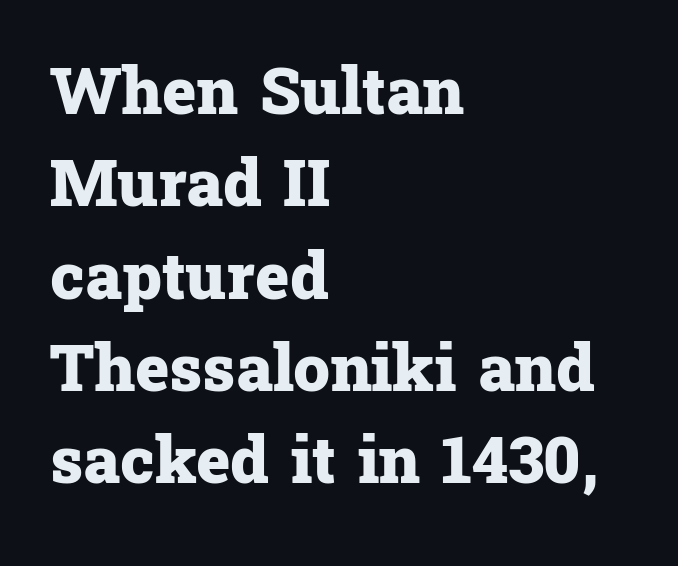
{"serif": "yes", "italic": "no", "bold": "yes", "weight": "heavy", "width": "normal", "stroke_contrast": "low", "x_height": "medium", "monospaced": "no", "underline": "no", "align": "left", "line_spacing": "normal", "line_spacing_ratio": 1.42, "letter_spacing": "normal", "letter_spacing_em": 0.0, "glyph_px": 65}
